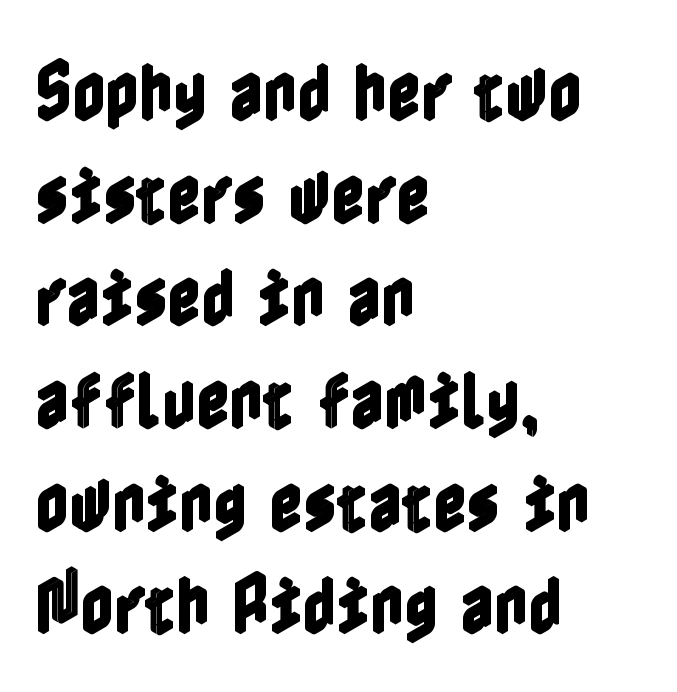
{"italic": "no", "width": "condensed", "x_height": "medium", "underline": "no", "align": "left", "line_spacing": "normal", "line_spacing_ratio": 1.58, "letter_spacing": "normal", "letter_spacing_em": 0.0, "glyph_px": 65}
